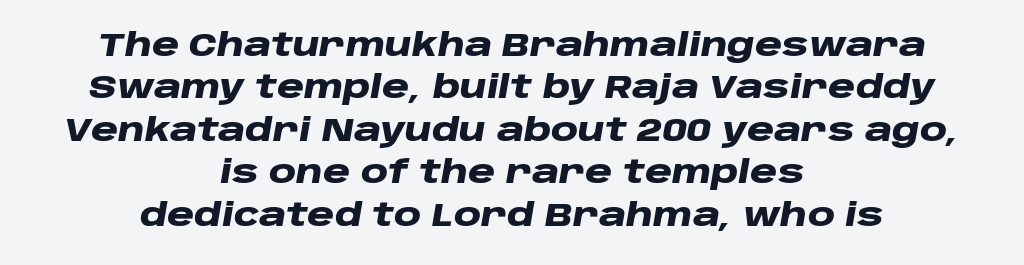
{"italic": "yes", "lean": "right", "slant_degrees": 10, "bold": "yes", "weight": "heavy", "width": "wide", "stroke_contrast": "low", "x_height": "large", "monospaced": "no", "underline": "no", "align": "center", "line_spacing": "normal", "line_spacing_ratio": 1.37, "letter_spacing": "normal", "letter_spacing_em": 0.0, "glyph_px": 31}
